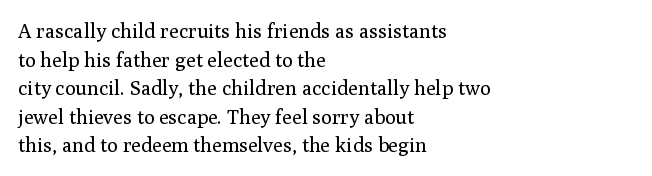
Q: Is the text bold? A: No.
Q: Is the text italic (slanted)? A: No, it is upright.
Q: Is the text underlined? A: No.
Q: How is the paragraph aligned? A: Left-aligned.
Q: Is the spacing between letters normal or unusually wide? A: Normal.
Q: Is the spacing between lines tight, normal or loose? A: Normal.
